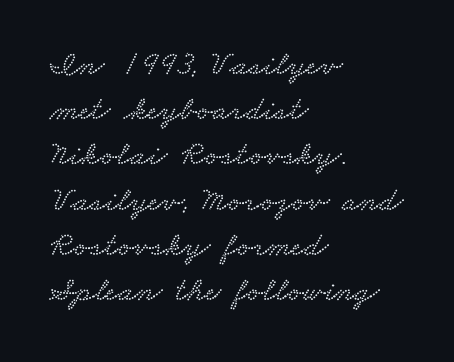
{"serif": "yes", "width": "wide", "stroke_contrast": "low", "x_height": "small", "monospaced": "no", "underline": "no", "align": "left", "line_spacing": "normal", "line_spacing_ratio": 1.33, "letter_spacing": "normal", "letter_spacing_em": 0.0, "glyph_px": 34}
